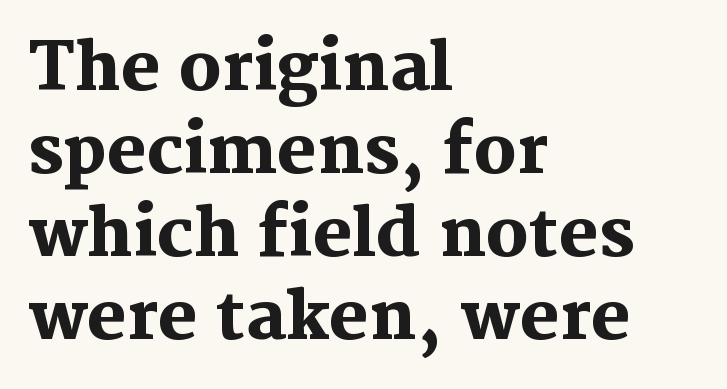
{"serif": "yes", "italic": "no", "bold": "yes", "weight": "heavy", "width": "normal", "stroke_contrast": "medium", "x_height": "medium", "monospaced": "no", "underline": "no", "align": "left", "line_spacing": "normal", "line_spacing_ratio": 1.26, "letter_spacing": "normal", "letter_spacing_em": 0.0, "glyph_px": 66}
